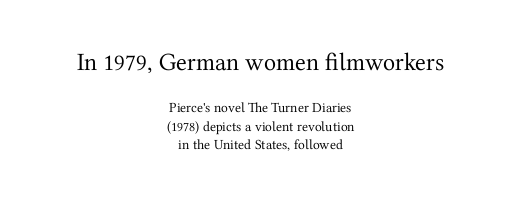
The image shows 25 px text type, upright; set centered, normal line spacing (1.3x), normal letter spacing, not underlined; the first (top) block is 1.79x larger.
